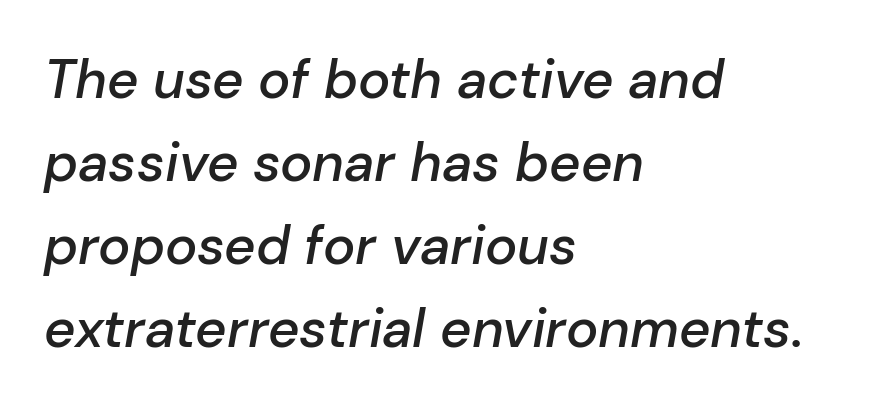
{"italic": "yes", "lean": "right", "slant_degrees": 10, "bold": "semi", "weight": "semibold", "width": "normal", "stroke_contrast": "low", "x_height": "medium", "monospaced": "no", "underline": "no", "align": "left", "line_spacing": "normal", "line_spacing_ratio": 1.54, "letter_spacing": "normal", "letter_spacing_em": 0.0, "glyph_px": 54}
